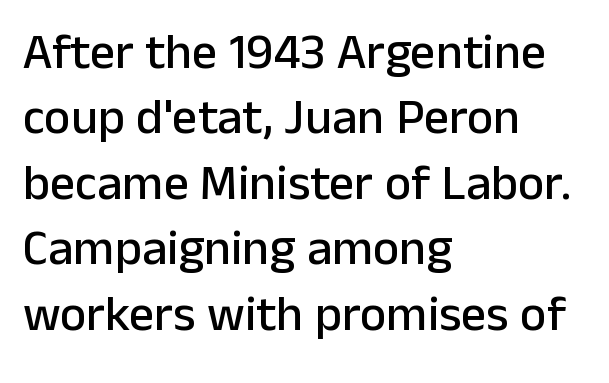
Q: Is the text italic (slanted)? A: No, it is upright.
Q: Is the typeface a serif or a sans-serif typeface? A: Sans-serif.
Q: Is the text underlined? A: No.
Q: How is the paragraph aligned? A: Left-aligned.
Q: Is the spacing between letters normal or unusually wide? A: Normal.
Q: Is the spacing between lines tight, normal or loose? A: Normal.
Q: Width (condensed, normal, or wide)? A: Normal.
Q: Stroke contrast? A: Low.
Q: x-height? A: Medium.
Q: Monospaced? A: No.
